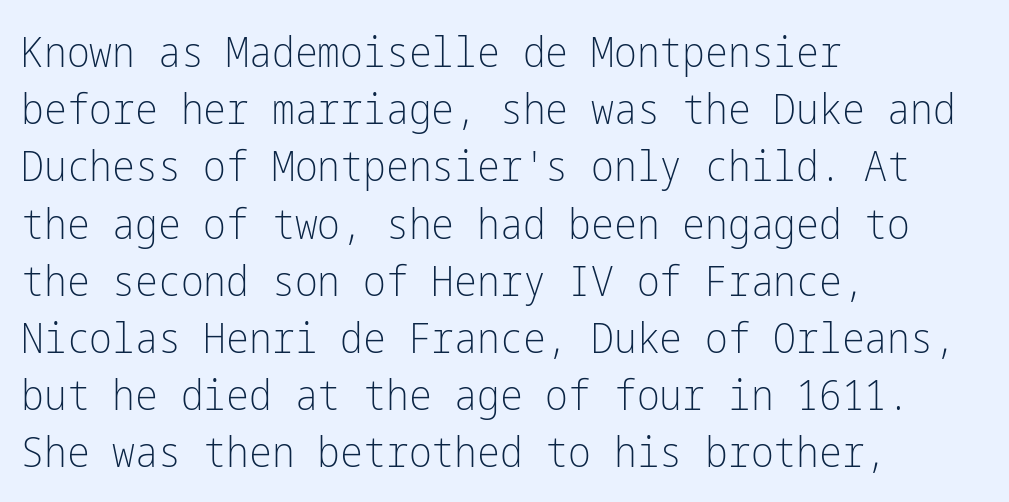
{"serif": "no", "italic": "no", "bold": "no", "weight": "light", "width": "condensed", "stroke_contrast": "low", "x_height": "medium", "underline": "no", "align": "left", "line_spacing": "normal", "line_spacing_ratio": 1.33, "letter_spacing": "normal", "letter_spacing_em": 0.0, "glyph_px": 43}
